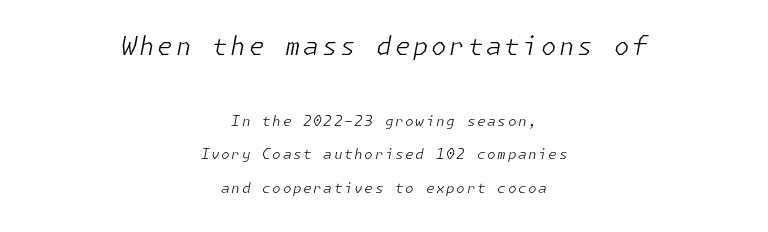
The image shows 25 px text type, italic (leaning right); set centered, loose line spacing (2.39x), not underlined; the first (top) block is 1.79x larger.
